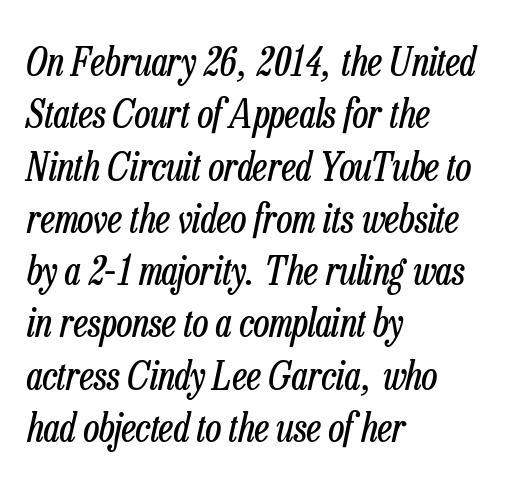
{"italic": "yes", "lean": "right", "slant_degrees": 13, "bold": "no", "weight": "regular", "width": "condensed", "stroke_contrast": "low", "x_height": "medium", "monospaced": "no", "underline": "no", "align": "left", "line_spacing": "normal", "line_spacing_ratio": 1.34, "letter_spacing": "normal", "letter_spacing_em": 0.0, "glyph_px": 39}
